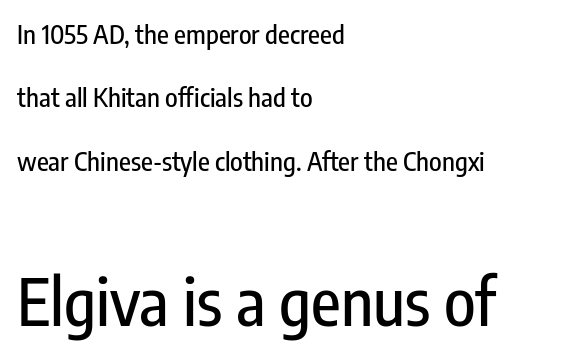
Q: Is the text italic (slanted)? A: No, it is upright.
Q: Is the typeface a serif or a sans-serif typeface? A: Sans-serif.
Q: Is the text underlined? A: No.
Q: How is the paragraph aligned? A: Left-aligned.
Q: Is the spacing between letters normal or unusually wide? A: Normal.
Q: Is the spacing between lines tight, normal or loose? A: Loose.
Q: Which block of text is set in a larger size, the first (top) or the second (bottom)? A: The second (bottom) one.
Q: Width (condensed, normal, or wide)? A: Condensed.
Q: Stroke contrast? A: Low.
Q: x-height? A: Medium.
Q: Monospaced? A: No.
